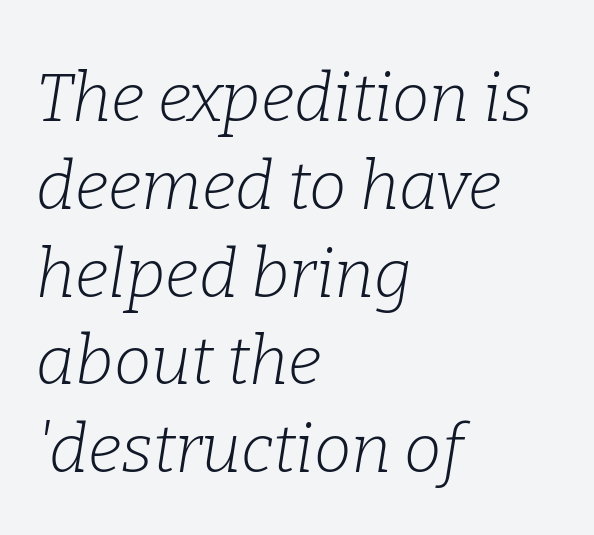
Q: Is the text bold? A: No.
Q: Is the text italic (slanted)? A: Yes, it leans right by about 9 degrees.
Q: Is the typeface a serif or a sans-serif typeface? A: Serif.
Q: Is the text underlined? A: No.
Q: How is the paragraph aligned? A: Left-aligned.
Q: Is the spacing between letters normal or unusually wide? A: Normal.
Q: Is the spacing between lines tight, normal or loose? A: Normal.
Q: Width (condensed, normal, or wide)? A: Normal.
Q: Stroke contrast? A: Low.
Q: x-height? A: Medium.
Q: Monospaced? A: No.
